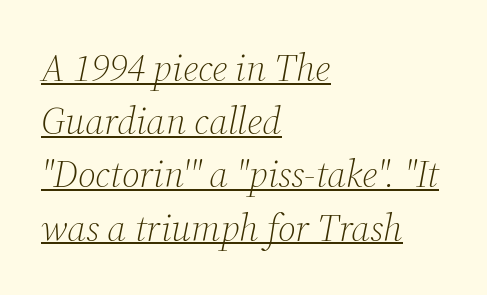
Spacing verdict: proportional, widths tailored to each character. Stroke mass is kept to a normal reading level or below. Casual observation: everything's shoved over to the left. The text carries the slant typical of an italic or oblique font. How would I describe the line gaps? Plain and ordinary. Observe the ordinary spacing: letters are neighbours, not strangers.
